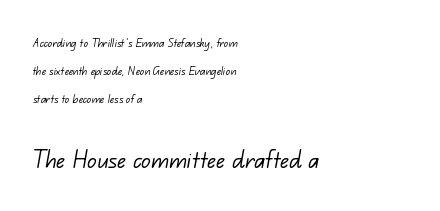
{"serif": "no", "bold": "no", "weight": "light", "width": "normal", "stroke_contrast": "low", "x_height": "small", "monospaced": "no", "underline": "no", "align": "left", "line_spacing": "loose", "line_spacing_ratio": 2.0, "letter_spacing": "normal", "letter_spacing_em": 0.0, "larger_block": "second", "size_ratio": 2.07, "glyph_px": 29}
